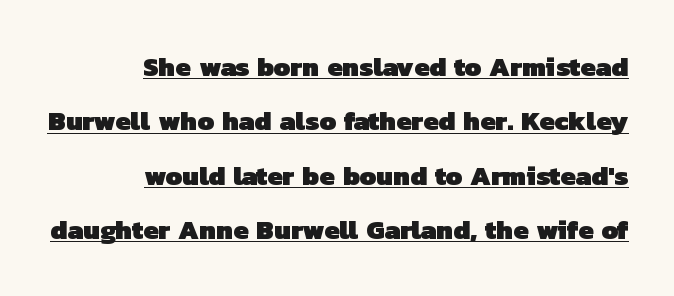
Letter spacing: default. Each new line begins a long way beneath the previous one. Every letter is thick-stroked: bold, no question. The string is rendered with underlining switched on. Typeset ragged left — the right edge is the straight one.
